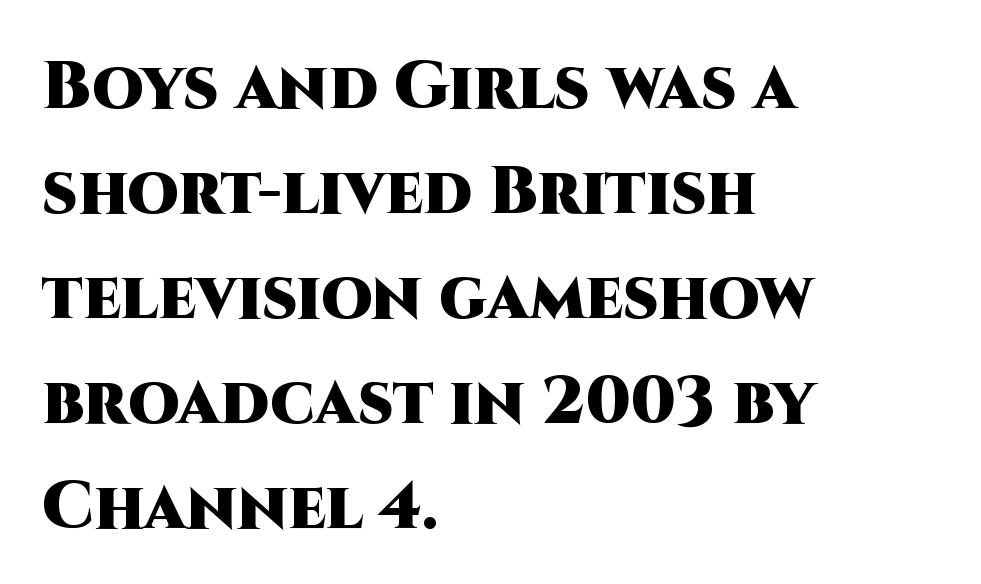
{"serif": "no", "italic": "no", "bold": "yes", "weight": "heavy", "width": "normal", "stroke_contrast": "high", "x_height": "large", "monospaced": "no", "underline": "no", "align": "left", "line_spacing": "normal", "line_spacing_ratio": 1.59, "letter_spacing": "normal", "letter_spacing_em": 0.0, "glyph_px": 66}
